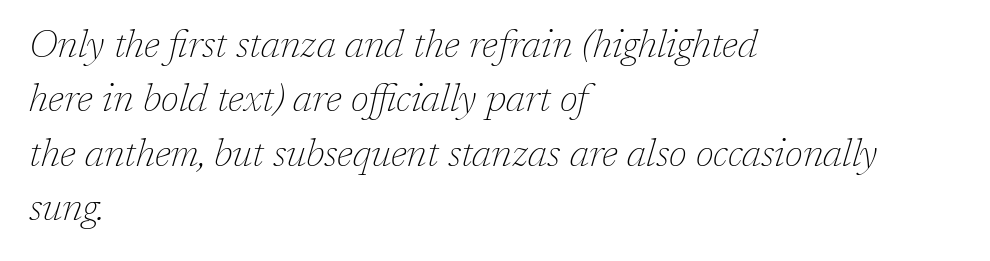
Vertical stems look standard width or narrower in stroke. Descenders hang freely into open space. Line beginnings align vertically; line endings do not. Note the varied advance widths — an 'i' is clearly narrower than an 'm'.
